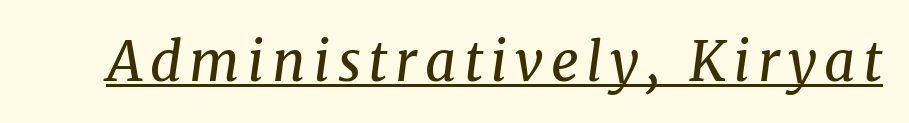
Q: Is the text bold? A: No.
Q: Is the text italic (slanted)? A: Yes, it leans right by about 8 degrees.
Q: Is the typeface a serif or a sans-serif typeface? A: Serif.
Q: Is the text underlined? A: Yes.
Q: Width (condensed, normal, or wide)? A: Normal.
Q: Stroke contrast? A: Medium.
Q: x-height? A: Medium.
Q: Monospaced? A: No.
